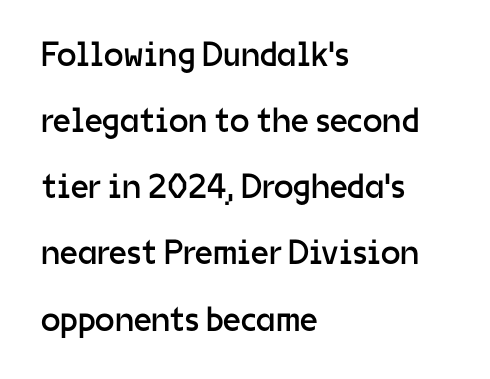
The image shows 35 px regular-weight sans-serif type, upright; set left-aligned, line spacing 1.89x, normal letter spacing, not underlined; low stroke contrast and a medium x-height.
